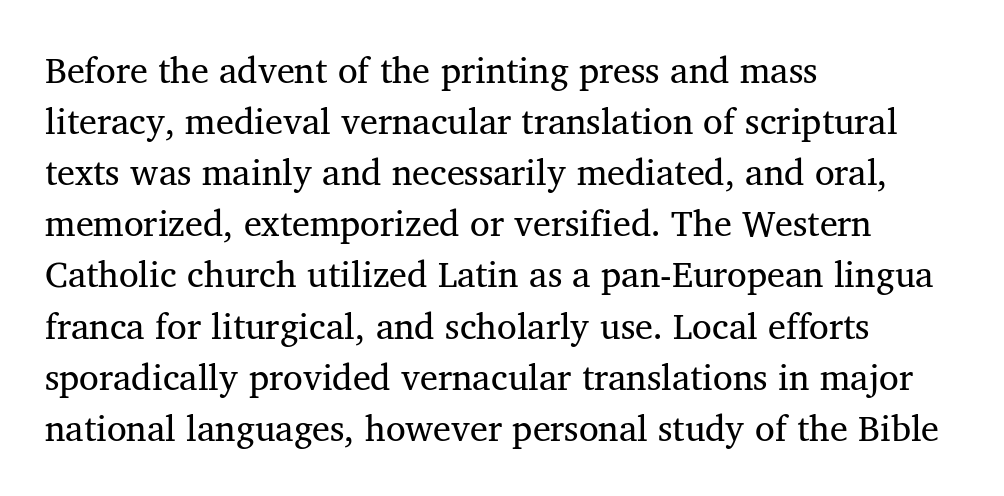
The image shows 36 px serif type, upright; set left-aligned, normal line spacing (1.42x), normal letter spacing, not underlined; medium stroke contrast and a medium x-height.
